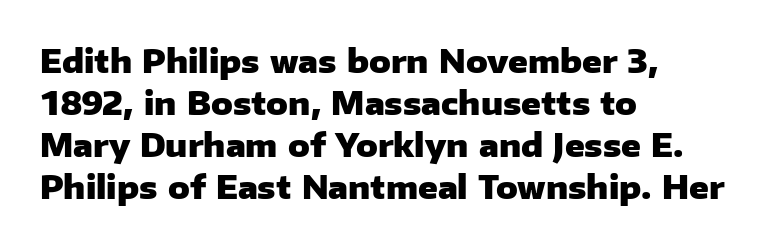
The image shows 32 px heavy sans-serif type, upright; set left-aligned, normal line spacing (1.31x), normal letter spacing, not underlined; low stroke contrast and a medium x-height.
